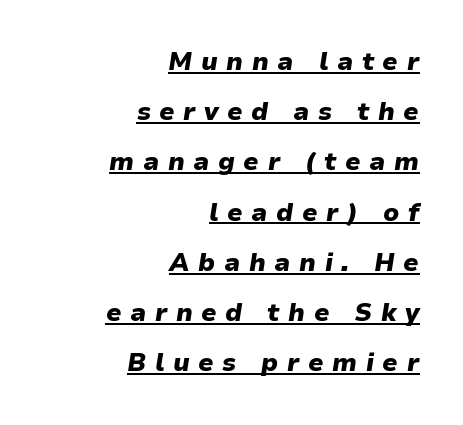
Q: Is the text bold? A: Yes.
Q: Is the text italic (slanted)? A: Yes, it leans right by about 9 degrees.
Q: Is the text underlined? A: Yes.
Q: How is the paragraph aligned? A: Right-aligned.
Q: Is the spacing between letters normal or unusually wide? A: Unusually wide.
Q: Is the spacing between lines tight, normal or loose? A: Loose.
